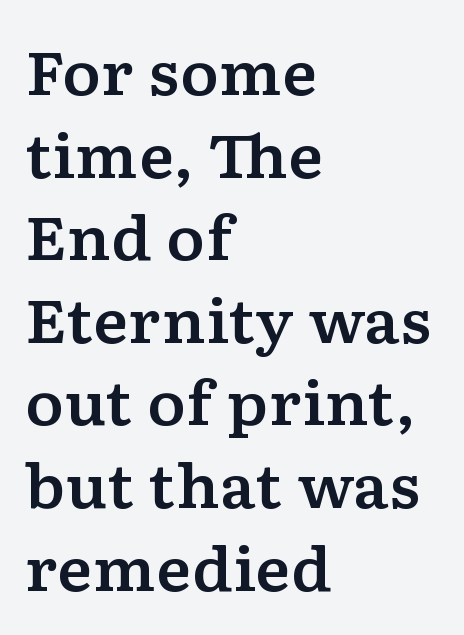
Q: Is the text italic (slanted)? A: No, it is upright.
Q: Is the typeface a serif or a sans-serif typeface? A: Serif.
Q: Is the text underlined? A: No.
Q: How is the paragraph aligned? A: Left-aligned.
Q: Is the spacing between letters normal or unusually wide? A: Normal.
Q: Is the spacing between lines tight, normal or loose? A: Normal.
Q: Width (condensed, normal, or wide)? A: Wide.
Q: Stroke contrast? A: Low.
Q: x-height? A: Medium.
Q: Monospaced? A: No.
